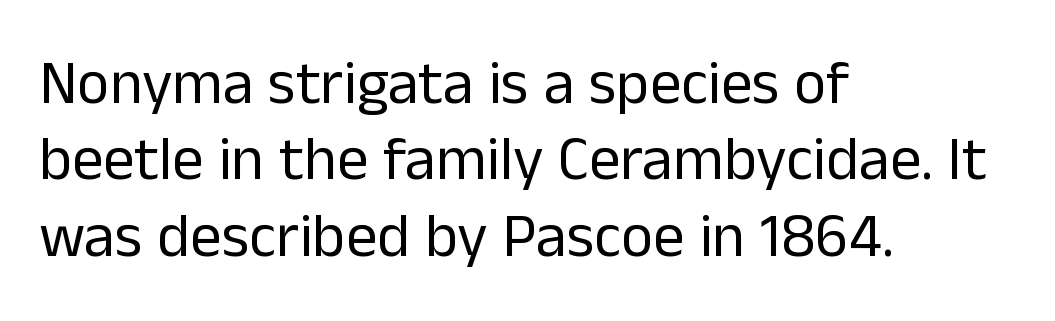
The image shows 62 px regular-weight sans-serif type, upright; set left-aligned, line spacing 1.23x, normal letter spacing, not underlined; low stroke contrast and a medium x-height.
